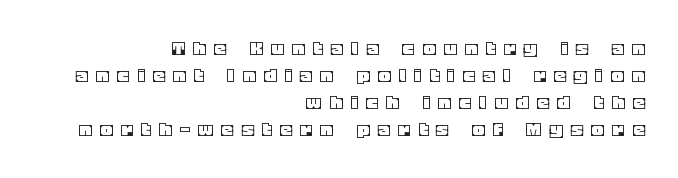
Q: Is the text italic (slanted)? A: No, it is upright.
Q: Is the text underlined? A: No.
Q: How is the paragraph aligned? A: Right-aligned.
Q: Is the spacing between letters normal or unusually wide? A: Unusually wide.
